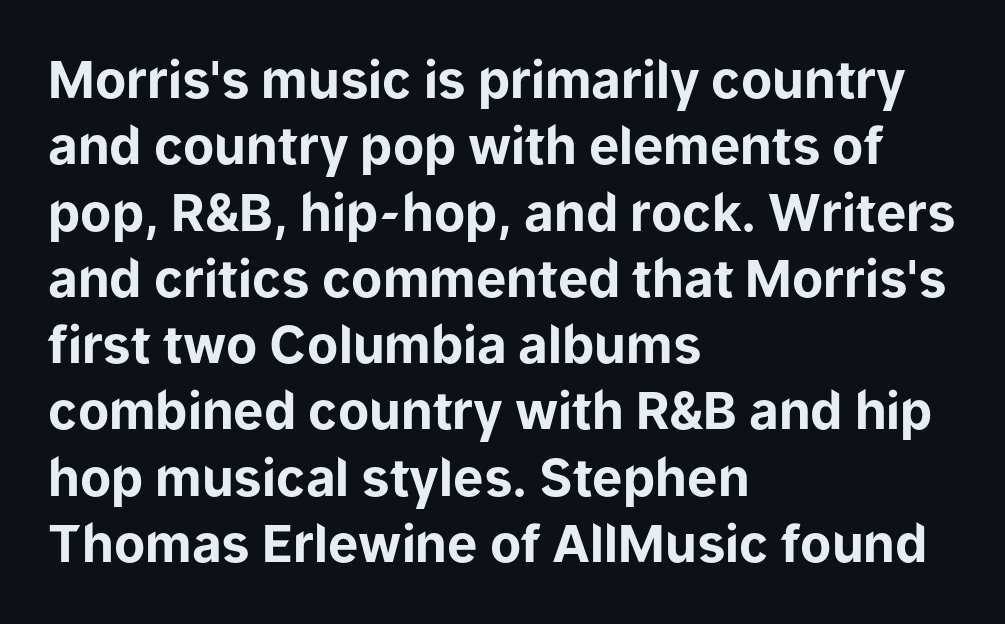
Q: Is the text bold? A: Yes.
Q: Is the text italic (slanted)? A: No, it is upright.
Q: Is the typeface a serif or a sans-serif typeface? A: Sans-serif.
Q: Is the text underlined? A: No.
Q: How is the paragraph aligned? A: Left-aligned.
Q: Is the spacing between letters normal or unusually wide? A: Normal.
Q: Is the spacing between lines tight, normal or loose? A: Normal.
Q: Width (condensed, normal, or wide)? A: Normal.
Q: Stroke contrast? A: Low.
Q: x-height? A: Medium.
Q: Monospaced? A: No.
